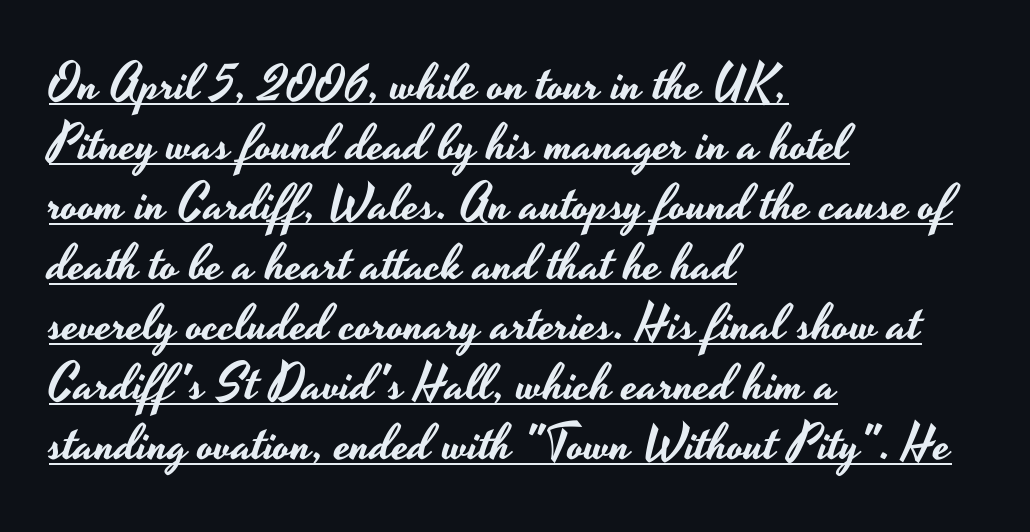
The image shows 50 px wide sans-serif type; set left-aligned, line spacing 1.2x, normal letter spacing, underlined; low stroke contrast and a small x-height.
